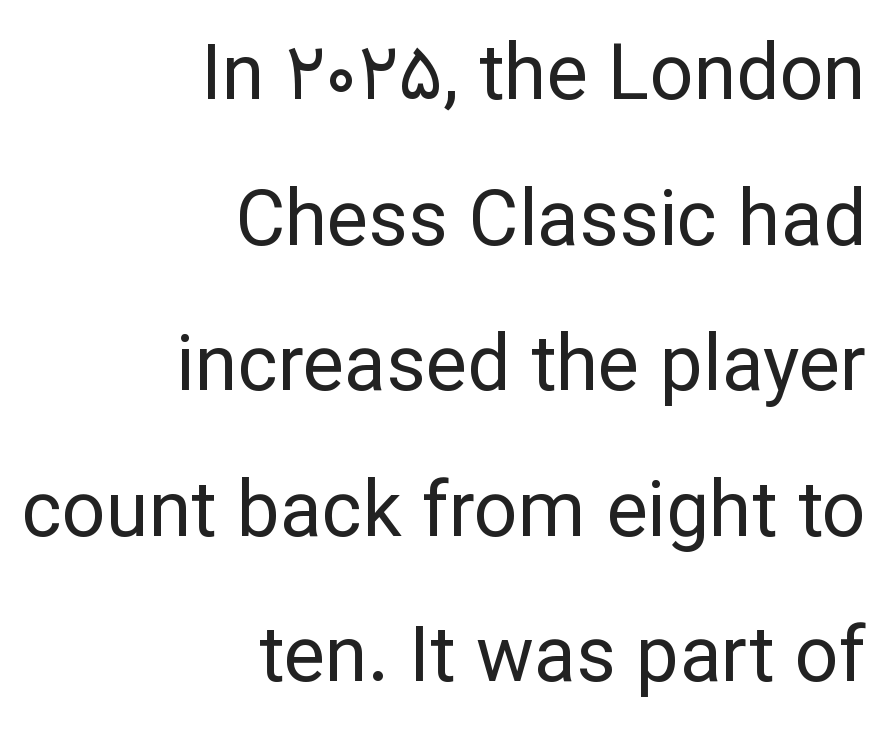
The image shows 77 px regular-weight sans-serif type, upright; set right-aligned, line spacing 1.89x, normal letter spacing, not underlined; low stroke contrast and a medium x-height.
